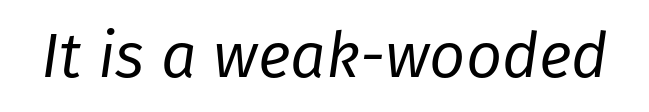
The strokes carry an ordinary text weight at most. The gap between lines stays unmarked. Look at the tracking — it's just the regular setting, nothing added. Here the designer chose a conventional face with non-uniform glyph widths.
